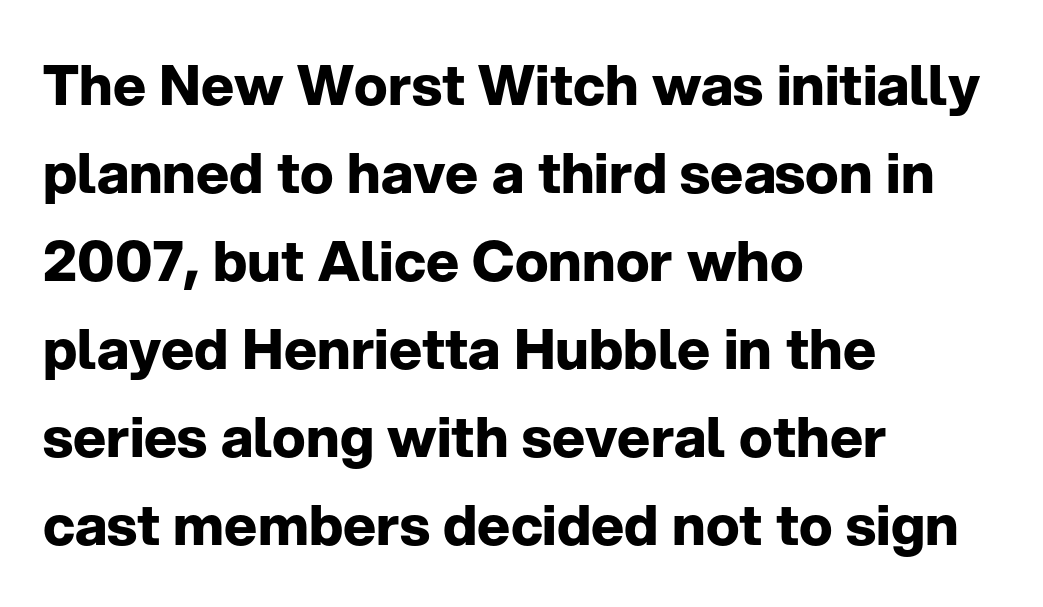
Q: Is the text bold? A: Yes.
Q: Is the text italic (slanted)? A: No, it is upright.
Q: Is the typeface a serif or a sans-serif typeface? A: Sans-serif.
Q: Is the text underlined? A: No.
Q: How is the paragraph aligned? A: Left-aligned.
Q: Is the spacing between letters normal or unusually wide? A: Normal.
Q: Is the spacing between lines tight, normal or loose? A: Normal.
Q: Width (condensed, normal, or wide)? A: Normal.
Q: Stroke contrast? A: Low.
Q: x-height? A: Medium.
Q: Monospaced? A: No.
